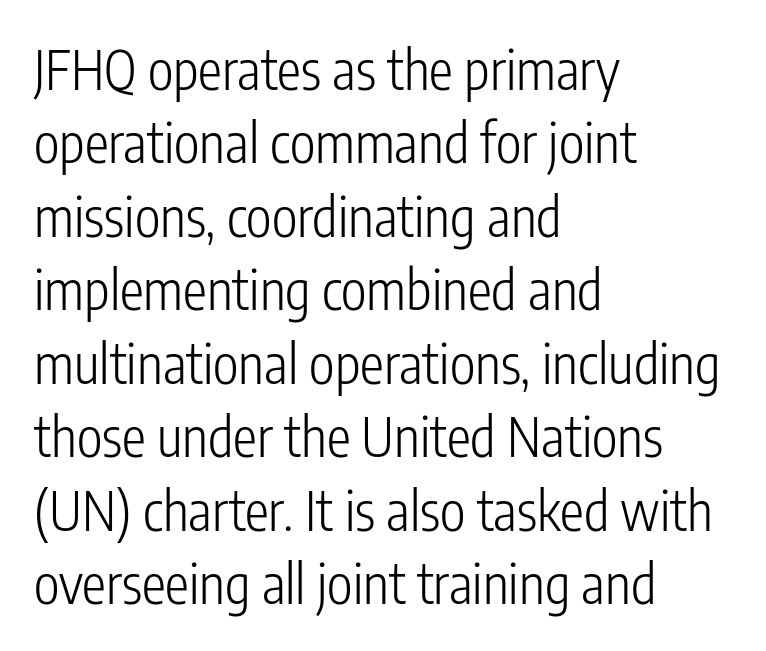
The image shows 54 px light, condensed sans-serif type, upright; set left-aligned, normal line spacing (1.36x), normal letter spacing, not underlined; low stroke contrast and a medium x-height.
